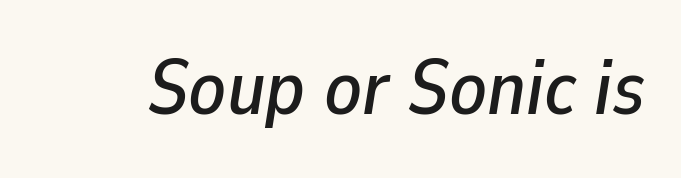
The image shows 77 px text type, italic (leaning right); set normal letter spacing, not underlined; low stroke contrast and a medium x-height.
